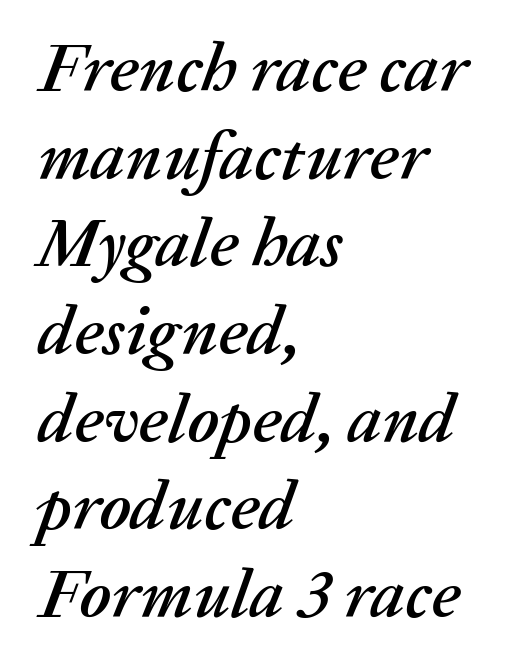
Tracking here is standard; glyphs follow each other at the usual distance. The rendering uses a moderate line-height, typical for paragraphs. The setting favours the left margin, as ordinary paragraphs usually do. Character widths vary here, with narrow letters taking less room than wide ones. Check the space under the baseline: it is left empty. Designer's note — italics engaged.
